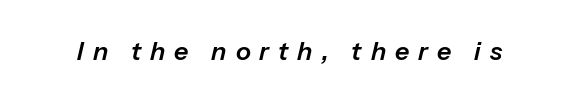
{"italic": "yes", "lean": "right", "slant_degrees": 13, "underline": "no", "letter_spacing": "wide", "letter_spacing_em": 0.36, "glyph_px": 25}
